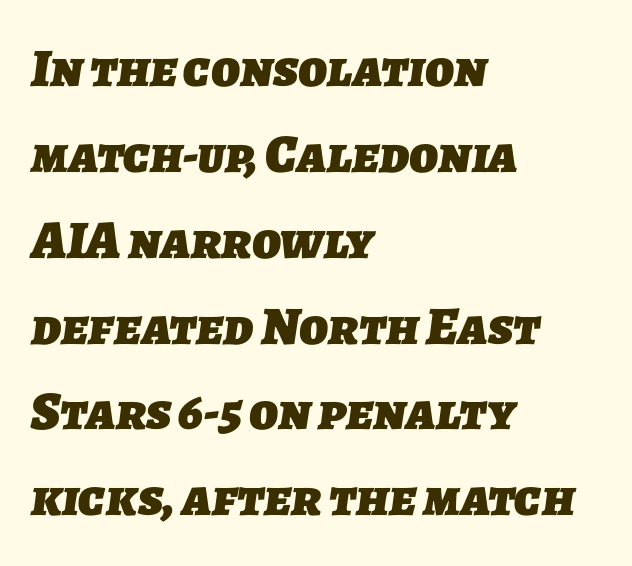
The image shows 54 px heavy sans-serif type; set left-aligned, normal line spacing (1.59x), normal letter spacing, not underlined; low stroke contrast and a medium x-height.
